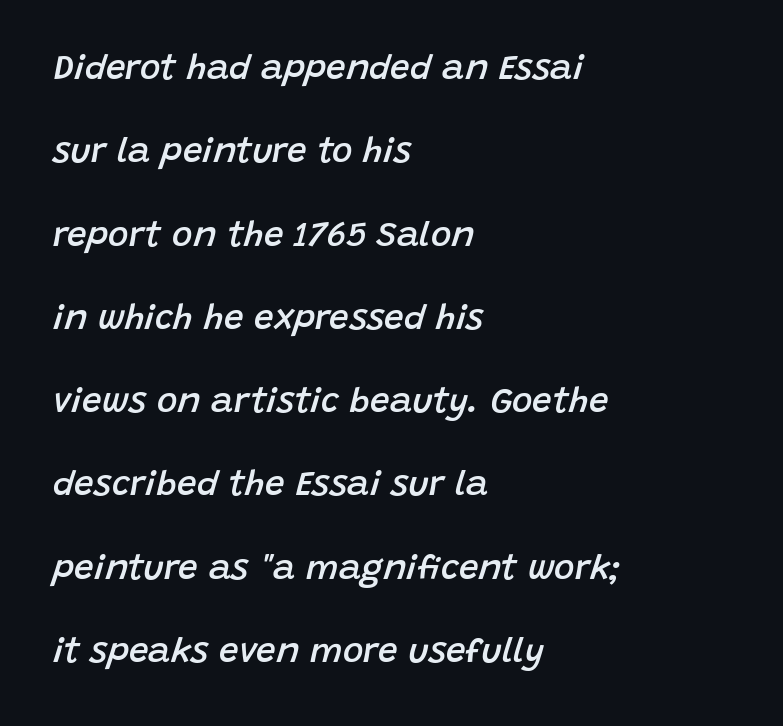
Firm but not heavy-handed strokes: this text is semibold. Letters rest on an invisible, unmarked baseline. The passage shown stacks its lines with a broad gap. Is the type slanted? Yes — the strokes lean at a clear angle.
